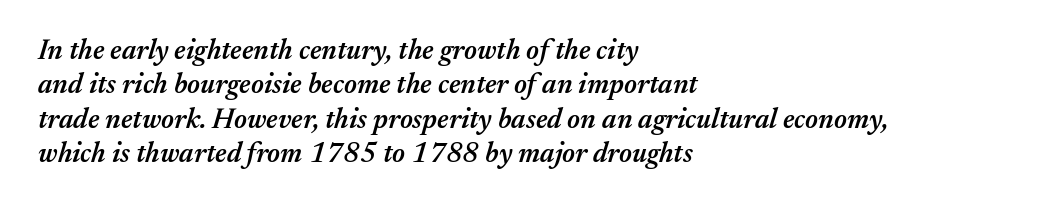
The rendering uses a semibold face; strokes are thickened but not to full bold. Do the characters align in a grid? No, the font is proportional. The face used here is rendered with its standard letterfit. This rendering features lettering with no underline.
